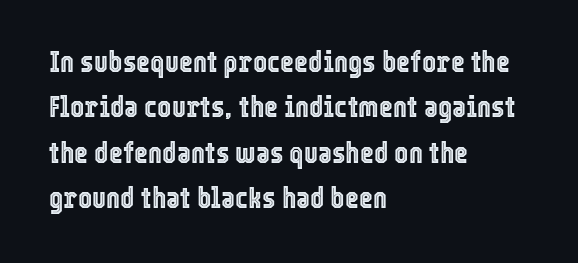
Q: Is the text italic (slanted)? A: No, it is upright.
Q: Is the text underlined? A: No.
Q: How is the paragraph aligned? A: Left-aligned.
Q: Is the spacing between letters normal or unusually wide? A: Normal.
Q: Is the spacing between lines tight, normal or loose? A: Normal.
Q: Width (condensed, normal, or wide)? A: Condensed.
Q: x-height? A: Medium.
Q: Monospaced? A: No.
